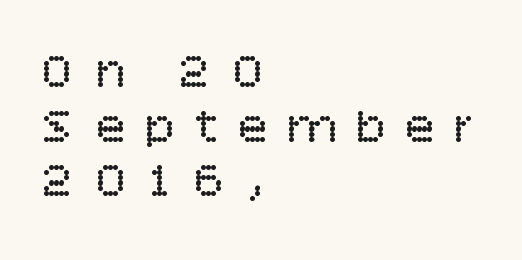
The image shows 51 px regular-weight sans-serif type, upright; set left-aligned, tight line spacing (1.07x), unusually wide letter spacing (+0.36 em), not underlined; low stroke contrast and a large x-height.
